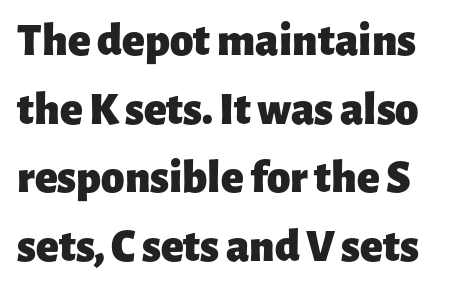
{"serif": "no", "italic": "no", "bold": "yes", "weight": "heavy", "width": "normal", "stroke_contrast": "low", "x_height": "medium", "monospaced": "no", "underline": "no", "align": "left", "line_spacing": "normal", "line_spacing_ratio": 1.46, "letter_spacing": "normal", "letter_spacing_em": 0.0, "glyph_px": 47}
